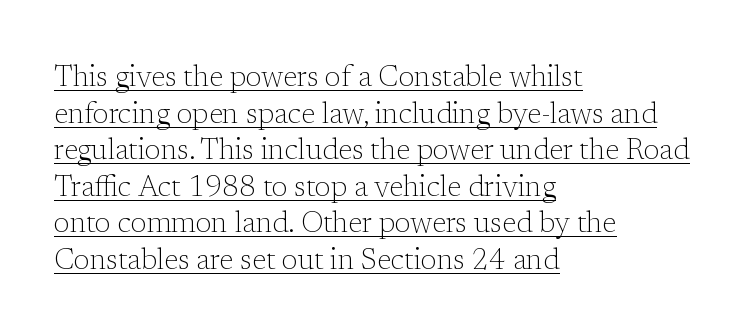
Every word sits above its own underline. Note: serifs present on the glyphs. The rendering keeps characters at their native spacing. Horizontally, the lines are justified to the leading edge only. Regular leading. Bold? No — there's no thickening of the strokes.
